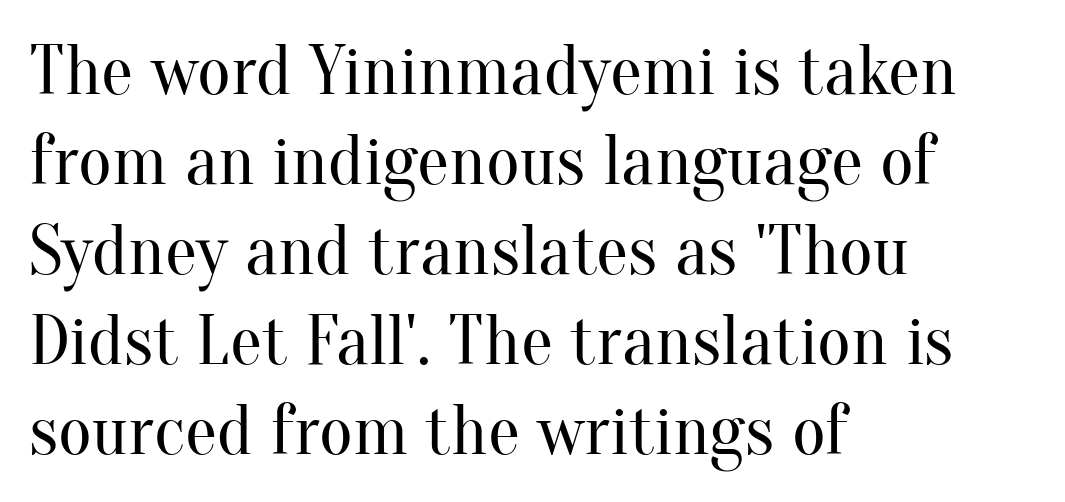
Q: Is the text bold? A: No.
Q: Is the text italic (slanted)? A: No, it is upright.
Q: Is the typeface a serif or a sans-serif typeface? A: Serif.
Q: Is the text underlined? A: No.
Q: How is the paragraph aligned? A: Left-aligned.
Q: Is the spacing between letters normal or unusually wide? A: Normal.
Q: Is the spacing between lines tight, normal or loose? A: Normal.
Q: Width (condensed, normal, or wide)? A: Normal.
Q: Stroke contrast? A: Medium.
Q: x-height? A: Small.
Q: Monospaced? A: No.
